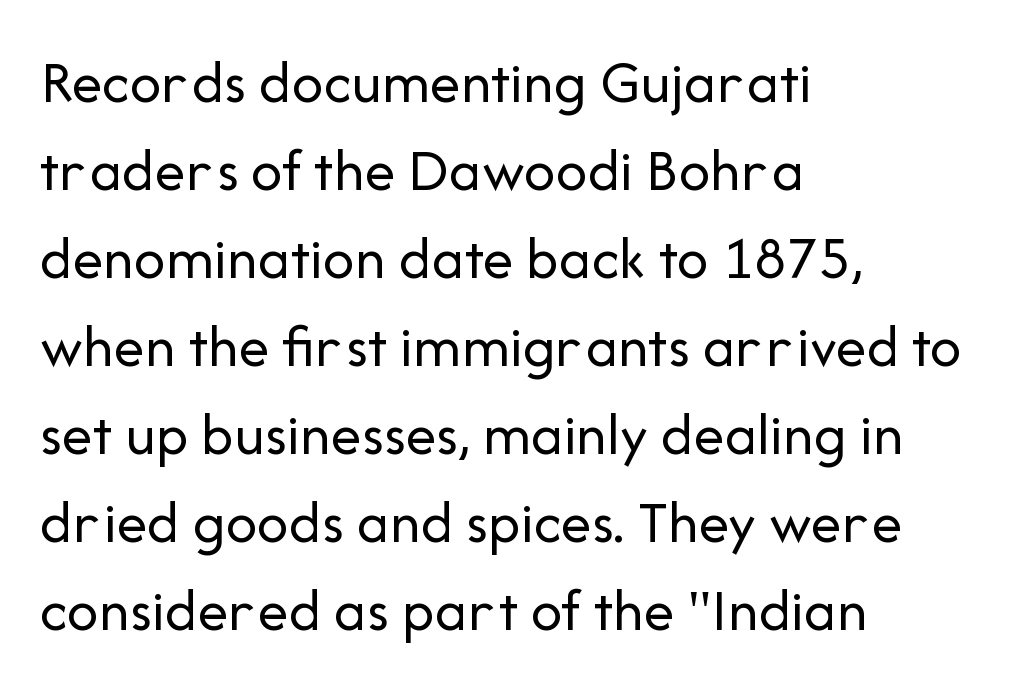
{"serif": "no", "italic": "no", "bold": "no", "weight": "regular", "width": "normal", "stroke_contrast": "low", "x_height": "medium", "monospaced": "no", "underline": "no", "align": "left", "line_spacing": "normal", "line_spacing_ratio": 1.42, "letter_spacing": "normal", "letter_spacing_em": 0.0, "glyph_px": 62}
